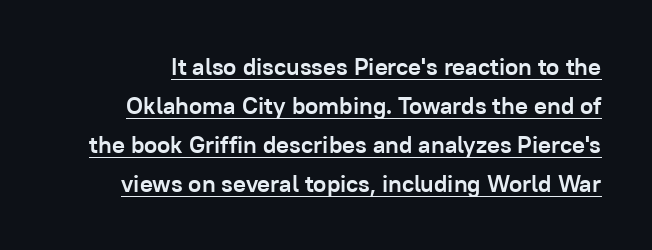
Q: Is the text bold? A: Yes.
Q: Is the text italic (slanted)? A: No, it is upright.
Q: Is the text underlined? A: Yes.
Q: Is the spacing between letters normal or unusually wide? A: Normal.
Q: Is the spacing between lines tight, normal or loose? A: Normal.
